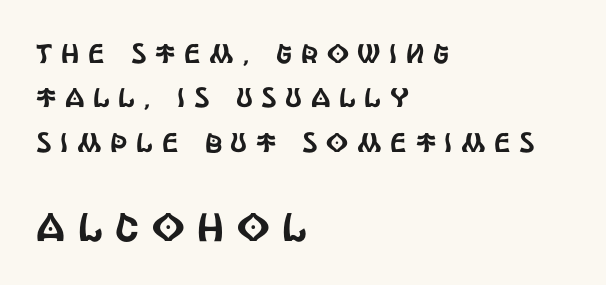
Q: Is the text italic (slanted)? A: No, it is upright.
Q: Is the typeface a serif or a sans-serif typeface? A: Sans-serif.
Q: Is the text underlined? A: No.
Q: How is the paragraph aligned? A: Left-aligned.
Q: Is the spacing between letters normal or unusually wide? A: Unusually wide.
Q: Is the spacing between lines tight, normal or loose? A: Normal.
Q: Which block of text is set in a larger size, the first (top) or the second (bottom)? A: The second (bottom) one.
Q: Width (condensed, normal, or wide)? A: Condensed.
Q: x-height? A: Large.
Q: Monospaced? A: No.
